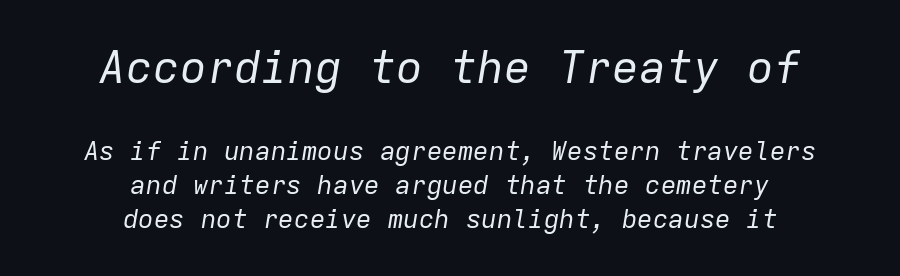
The image shows 45 px regular-weight type, italic (leaning right), monospaced; set centered, normal line spacing (1.31x), normal letter spacing, not underlined; the first (top) block is 1.73x larger; low stroke contrast and a medium x-height.
